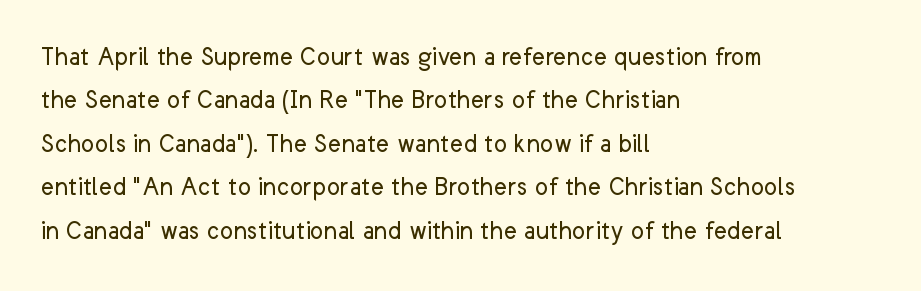
{"serif": "no", "italic": "no", "bold": "no", "weight": "regular", "width": "normal", "stroke_contrast": "low", "x_height": "medium", "monospaced": "no", "underline": "no", "align": "left", "line_spacing": "normal", "line_spacing_ratio": 1.55, "letter_spacing": "normal", "letter_spacing_em": 0.0, "glyph_px": 28}
